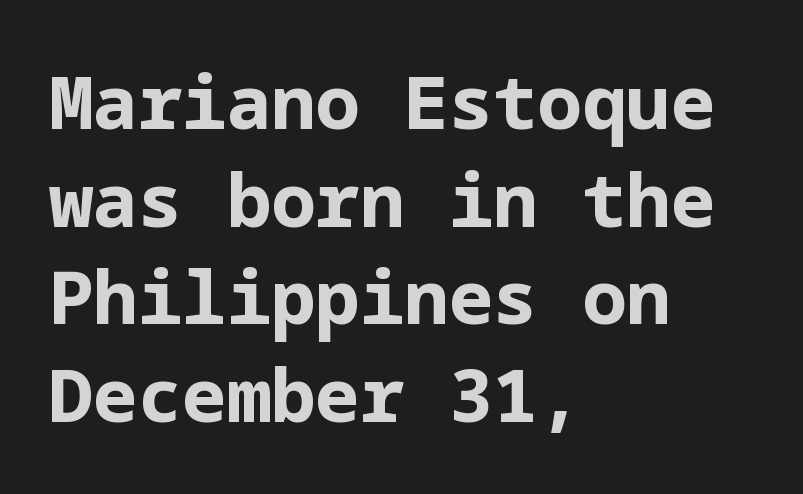
A typesetter would label this face a sans. This is roman type, the default non-slanted kind. Each word holds together tightly as a unit, with standard inter-letter gaps. Does the weight exceed regular? Yes, all the way to bold. Descenders are the only things crossing below the line. Normally led — the rows are evenly, conventionally spaced.
